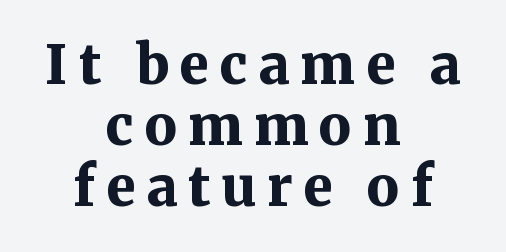
{"serif": "yes", "italic": "no", "bold": "yes", "weight": "bold", "width": "normal", "stroke_contrast": "medium", "x_height": "medium", "monospaced": "no", "underline": "no", "align": "center", "line_spacing": "tight", "line_spacing_ratio": 1.13, "letter_spacing": "wide", "letter_spacing_em": 0.2, "glyph_px": 54}
